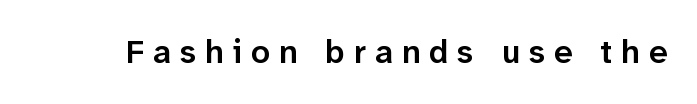
{"serif": "no", "italic": "no", "bold": "semi", "weight": "semibold", "width": "normal", "stroke_contrast": "low", "x_height": "medium", "monospaced": "no", "underline": "no", "letter_spacing": "wide", "letter_spacing_em": 0.27, "glyph_px": 33}
